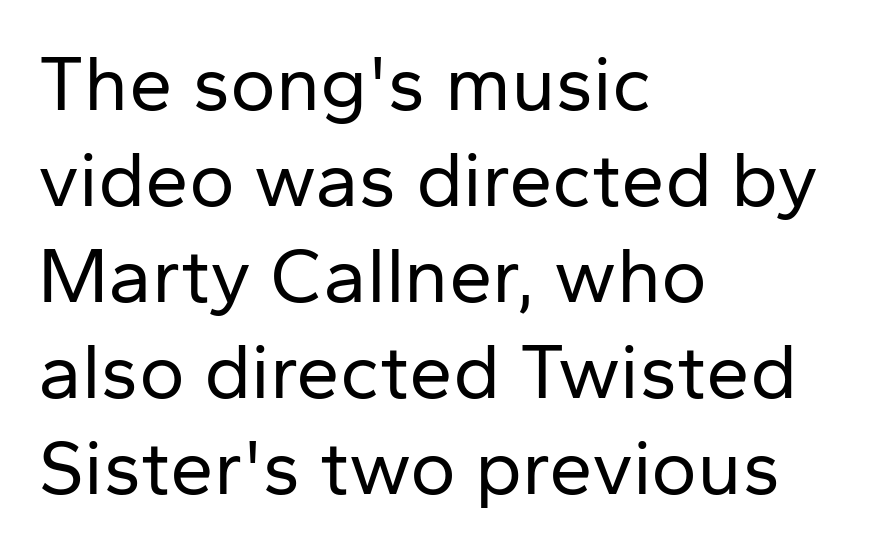
The passage shown is typed in a proportional face where columns would drift. Note: no serifs on the glyphs. Heft: none added — not bold. Each row of text sits above clean, open space.
